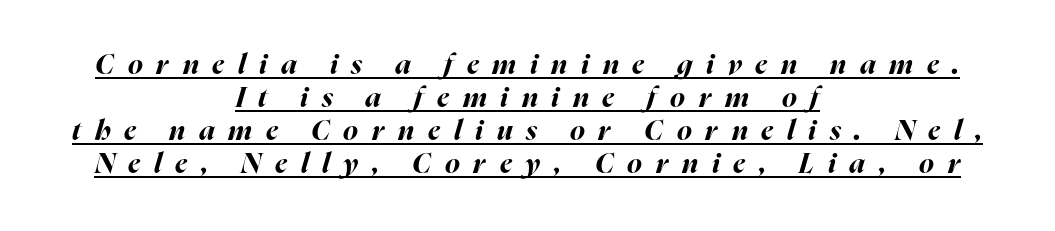
Q: Is the text bold? A: Yes.
Q: Is the text italic (slanted)? A: Yes, it leans right by about 16 degrees.
Q: Is the text underlined? A: Yes.
Q: How is the paragraph aligned? A: Centered.
Q: Is the spacing between letters normal or unusually wide? A: Unusually wide.
Q: Width (condensed, normal, or wide)? A: Normal.
Q: Stroke contrast? A: High.
Q: x-height? A: Medium.
Q: Monospaced? A: No.
